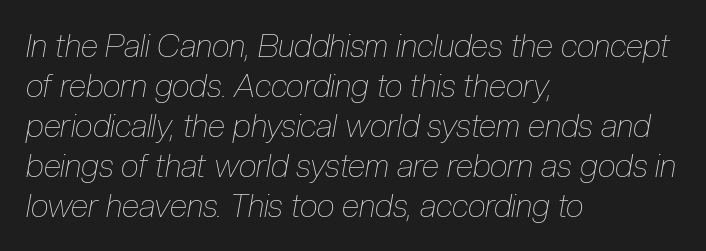
Q: Is the text bold? A: No.
Q: Is the text italic (slanted)? A: Yes, it leans right by about 10 degrees.
Q: Is the text underlined? A: No.
Q: How is the paragraph aligned? A: Left-aligned.
Q: Is the spacing between letters normal or unusually wide? A: Normal.
Q: Is the spacing between lines tight, normal or loose? A: Normal.
Q: Width (condensed, normal, or wide)? A: Condensed.
Q: Stroke contrast? A: Low.
Q: x-height? A: Medium.
Q: Monospaced? A: No.
